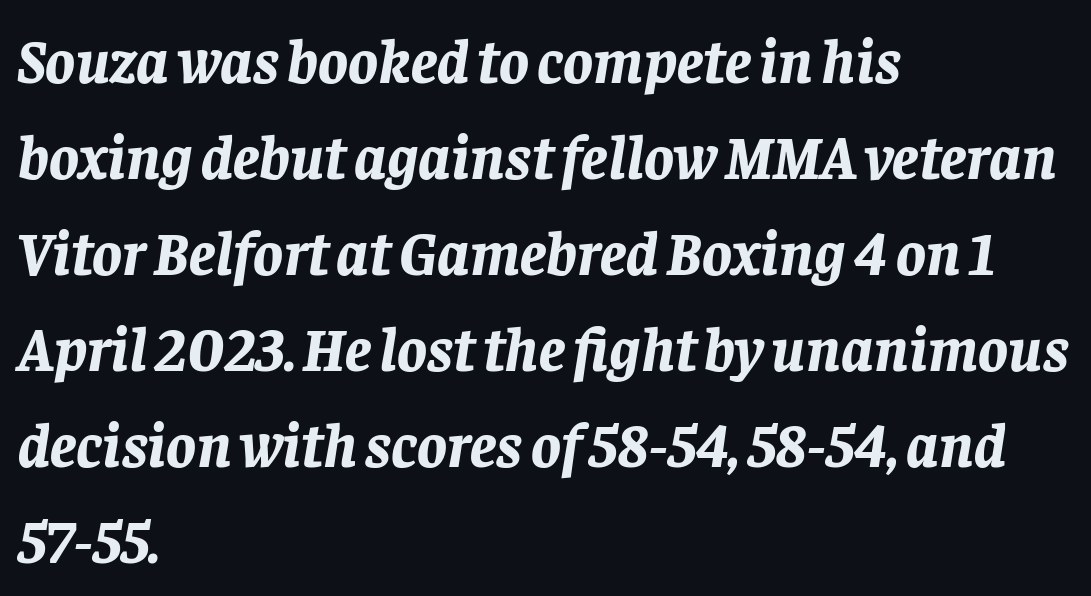
Q: Is the text bold? A: Yes.
Q: Is the text italic (slanted)? A: Yes, it leans right by about 8 degrees.
Q: Is the text underlined? A: No.
Q: How is the paragraph aligned? A: Left-aligned.
Q: Is the spacing between letters normal or unusually wide? A: Normal.
Q: Is the spacing between lines tight, normal or loose? A: Normal.
Q: Width (condensed, normal, or wide)? A: Normal.
Q: Stroke contrast? A: Low.
Q: x-height? A: Large.
Q: Monospaced? A: No.
